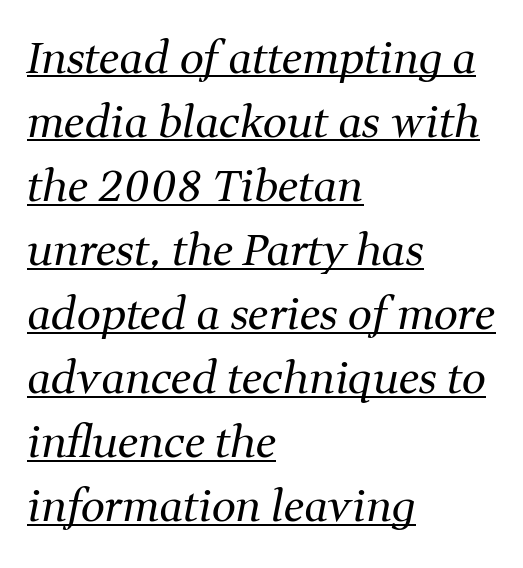
The letters advance in unequal steps, a hallmark of proportional type. Like a heading marked for emphasis, these lines bear an underscore. Each new line begins a customary step beneath the previous one. If you drew a ruler down the left edge, every line would touch it. Here the glyphs are tracked normally, forming tight word shapes.
